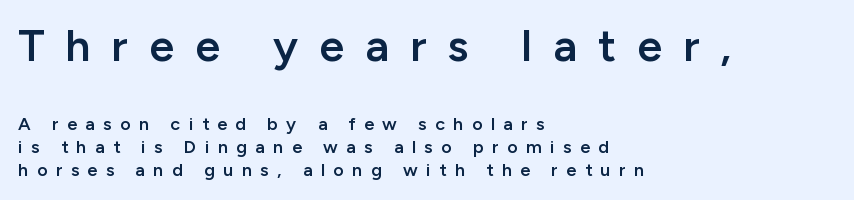
{"serif": "no", "italic": "no", "bold": "semi", "weight": "semibold", "width": "normal", "stroke_contrast": "low", "x_height": "medium", "monospaced": "no", "underline": "no", "align": "left", "line_spacing": "normal", "line_spacing_ratio": 1.29, "letter_spacing": "wide", "letter_spacing_em": 0.47, "larger_block": "first", "size_ratio": 2.5, "glyph_px": 45}
